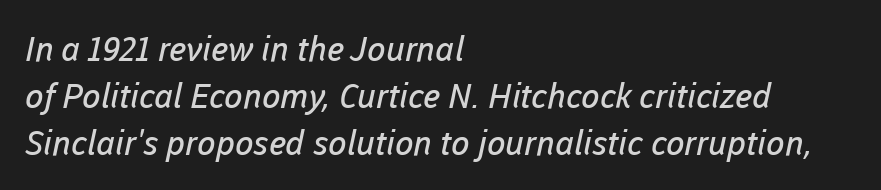
{"serif": "no", "bold": "no", "weight": "regular", "width": "normal", "stroke_contrast": "low", "x_height": "medium", "monospaced": "no", "underline": "no", "align": "left", "line_spacing": "normal", "line_spacing_ratio": 1.38, "letter_spacing": "normal", "letter_spacing_em": 0.0, "glyph_px": 34}
